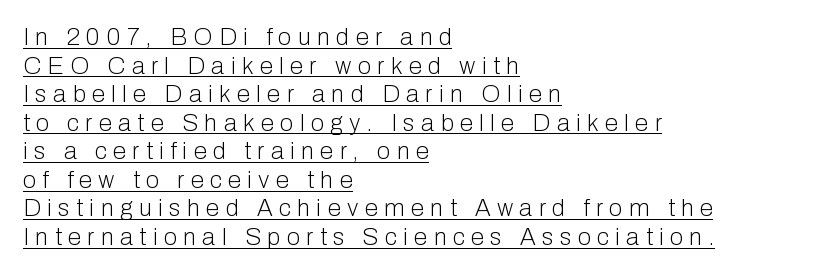
Like a heading marked for emphasis, these lines bear an underscore. Short note: letters widely spaced. Line starts are locked; line ends wander. Is there any slant? The stems are plumb. Ink coverage per letter is moderate at most.
